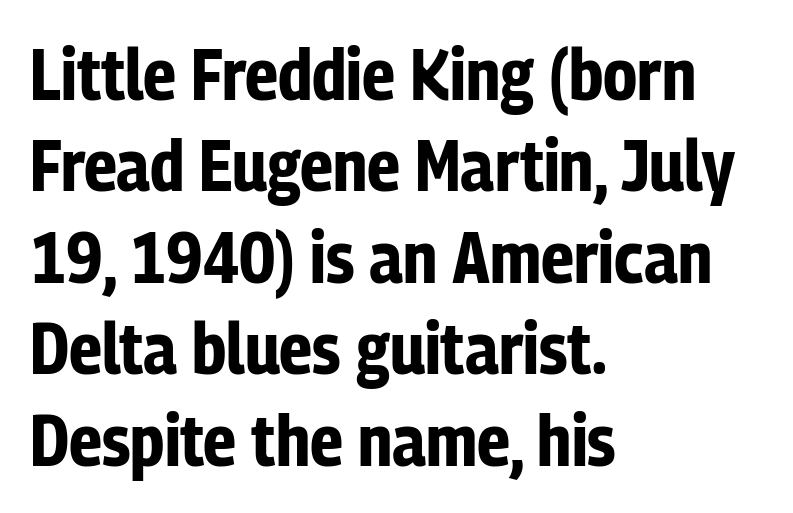
On the weight axis this lands at bold, roughly 700. Regarding leading, the lines here are spaced in the standard way. All the whitespace from short lines collects on the right. The letters stand straight up with perfectly vertical stems. The typeface chosen for these lines omits serifs.
